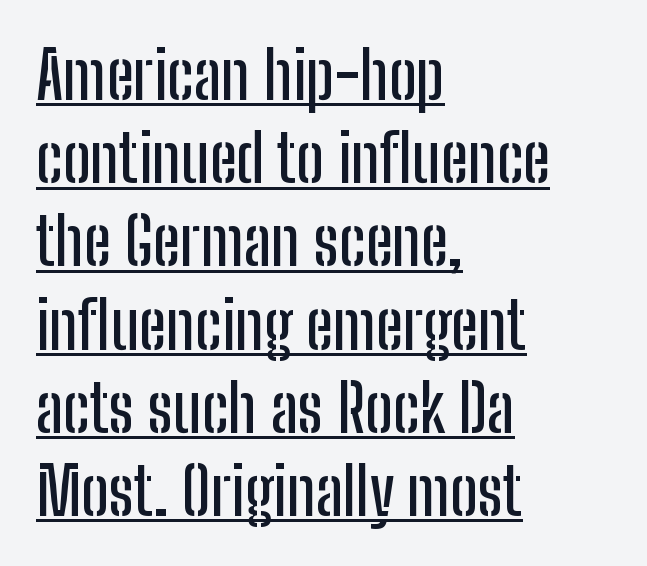
Q: Is the text italic (slanted)? A: No, it is upright.
Q: Is the typeface a serif or a sans-serif typeface? A: Sans-serif.
Q: Is the text underlined? A: Yes.
Q: How is the paragraph aligned? A: Left-aligned.
Q: Is the spacing between letters normal or unusually wide? A: Normal.
Q: Is the spacing between lines tight, normal or loose? A: Normal.
Q: Width (condensed, normal, or wide)? A: Condensed.
Q: Stroke contrast? A: Low.
Q: x-height? A: Medium.
Q: Monospaced? A: No.
